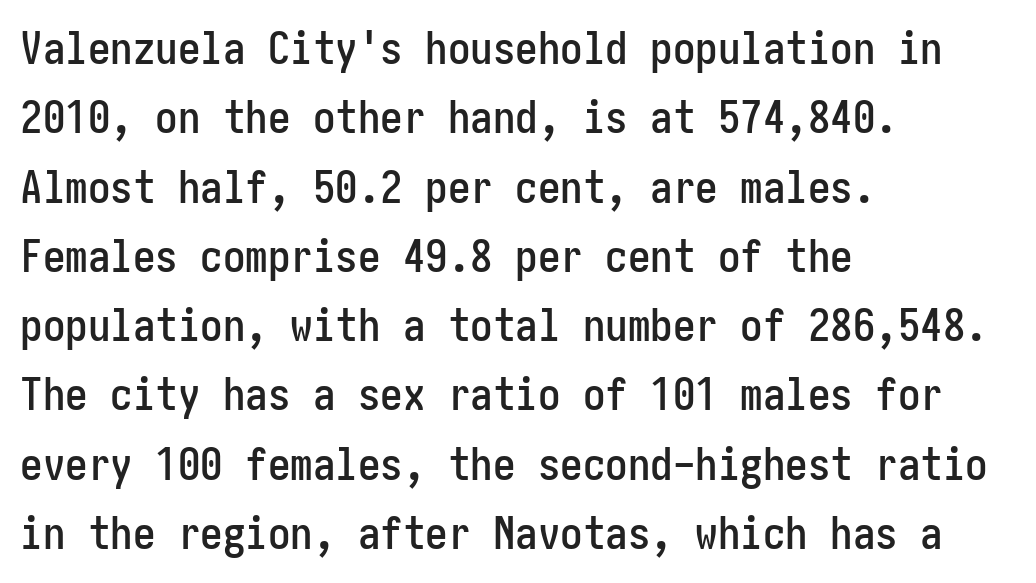
{"serif": "no", "italic": "no", "width": "condensed", "stroke_contrast": "low", "x_height": "medium", "underline": "no", "align": "left", "line_spacing": "normal", "line_spacing_ratio": 1.54, "letter_spacing": "normal", "letter_spacing_em": 0.0, "glyph_px": 45}
